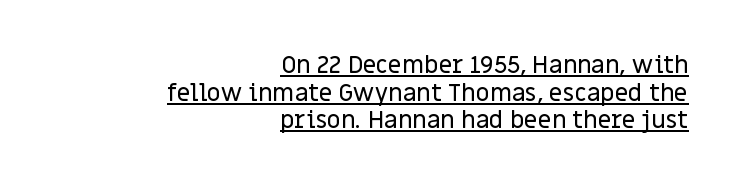
Caption: lettering with a line underneath. Rows of type sit shoulder to shoulder in the vertical direction. The lettering stays uniformly vertical, giving the passage a roman look. Notice how the passage keeps a crisp vertical edge on the right only.
